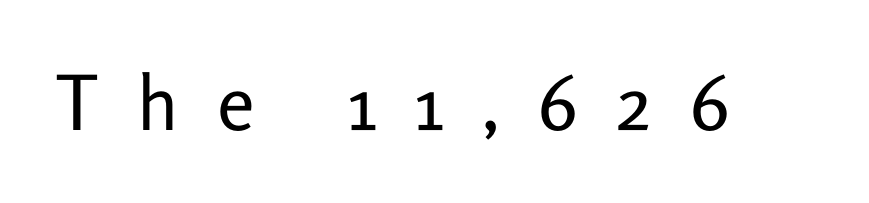
Is the stroke heavy? The answer is a plain regular-or-lighter. Is this a fixed-width face? No — the glyphs have proportional, varying widths. Nope, not italic — everything's standing straight. Each letter's strokes conclude bluntly, with no projecting serifs. Descender tails drop into unmarked territory.
